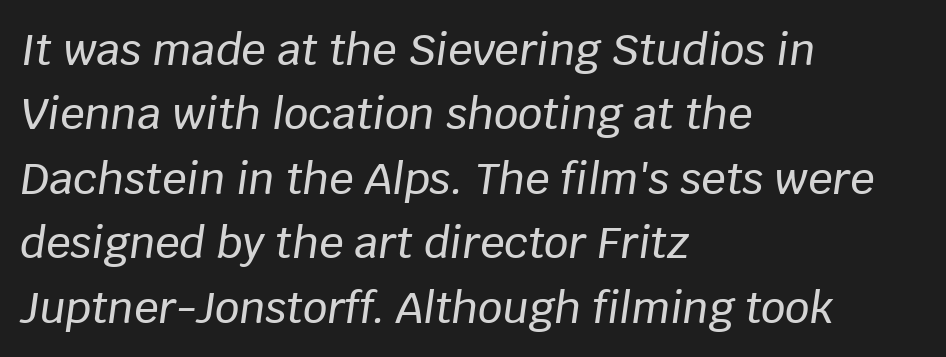
{"italic": "yes", "lean": "right", "slant_degrees": 8, "width": "normal", "stroke_contrast": "low", "x_height": "large", "monospaced": "no", "underline": "no", "align": "left", "line_spacing": "normal", "line_spacing_ratio": 1.5, "letter_spacing": "normal", "letter_spacing_em": 0.0, "glyph_px": 43}
